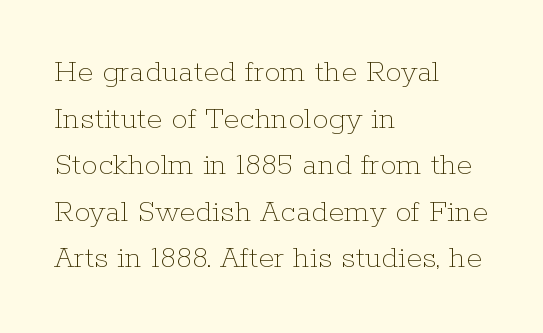
Anything drawn beneath the words? Only blank space. Horizontal alignment here is leftward, the default for most running prose. Each word holds together tightly as a unit, with standard inter-letter gaps. The rendering uses natural spacing where letterforms have individual widths.
